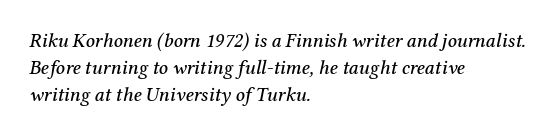
The image shows 20 px text type, italic (leaning right); set left-aligned, normal line spacing (1.36x), normal letter spacing, not underlined.
